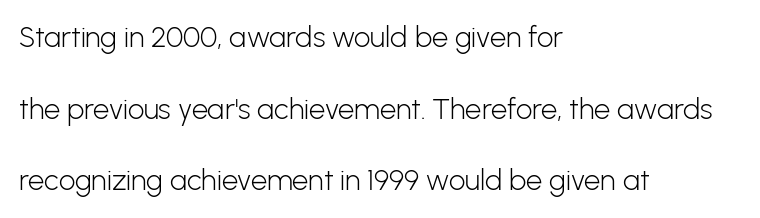
The face used here is rendered with its standard letterfit. The line-height multiplier appears high, well above default. Typographically, this falls in the sans-serif category. This sample uses an upright cut, with every glyph sitting square on the baseline.
